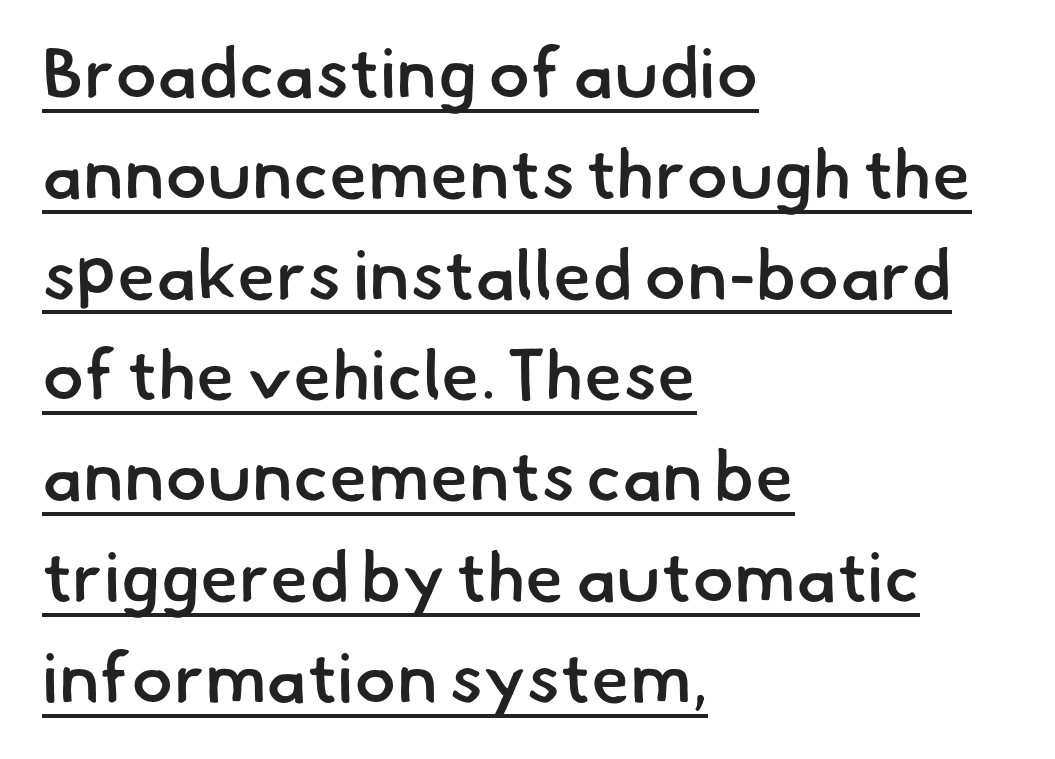
{"serif": "no", "bold": "semi", "weight": "semibold", "width": "normal", "stroke_contrast": "low", "x_height": "small", "monospaced": "no", "underline": "yes", "align": "left", "line_spacing": "normal", "line_spacing_ratio": 1.44, "letter_spacing": "normal", "letter_spacing_em": 0.0, "glyph_px": 70}
